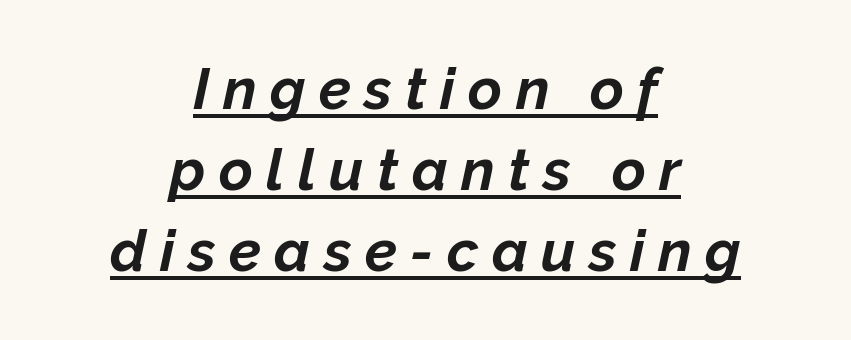
Each word looks stretched out because of the extra space between its letters. These lines are rendered in a variable-pitch font. Each new line begins a customary step beneath the previous one. The characters look thick and weighty, a clear bold.
